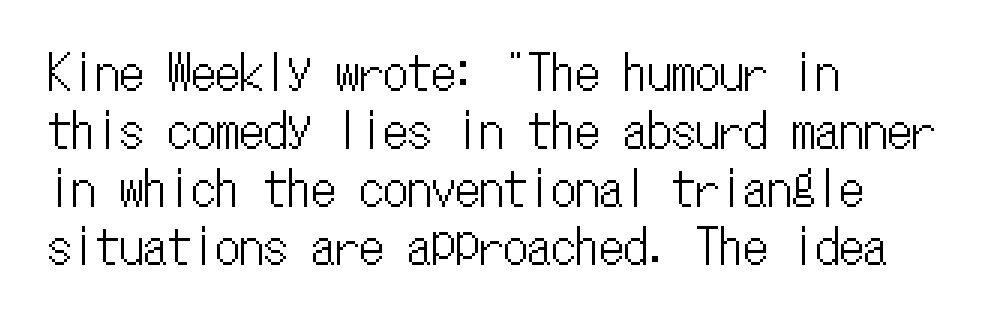
The image shows 48 px condensed type, upright, monospaced; set left-aligned, line spacing 1.21x, normal letter spacing, not underlined; low stroke contrast and a medium x-height.
